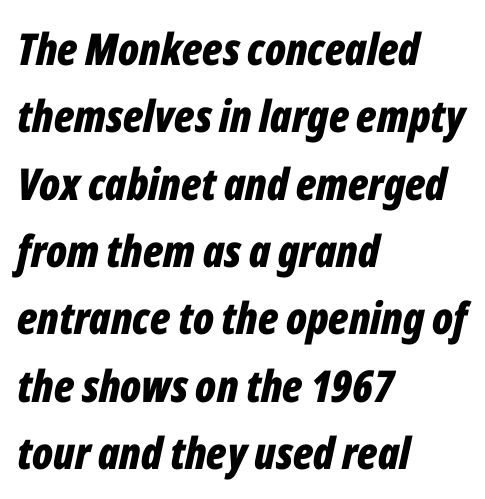
{"italic": "yes", "lean": "right", "slant_degrees": 12, "bold": "yes", "weight": "bold", "width": "condensed", "stroke_contrast": "low", "x_height": "medium", "monospaced": "no", "underline": "no", "align": "left", "line_spacing": "normal", "line_spacing_ratio": 1.53, "letter_spacing": "normal", "letter_spacing_em": 0.0, "glyph_px": 44}
